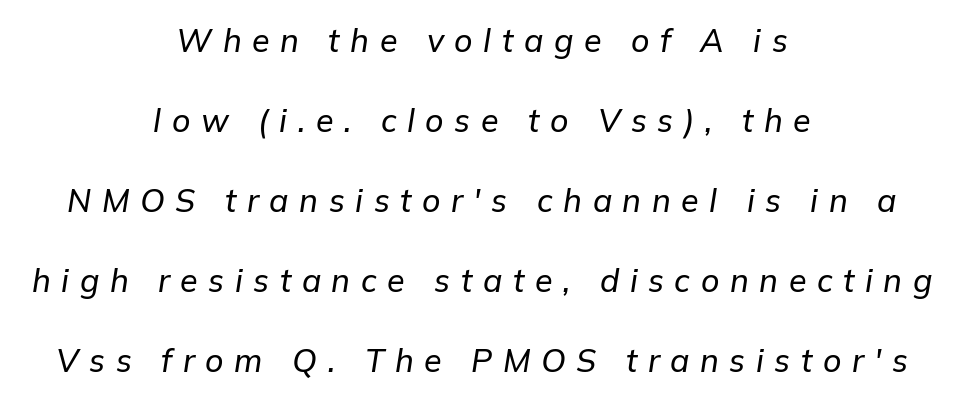
In CSS terms this would be text-align: center. The area under the type is left untouched. The face used here has a pronounced slope to its letters. Note the varied advance widths — an 'i' is clearly narrower than an 'm'.
